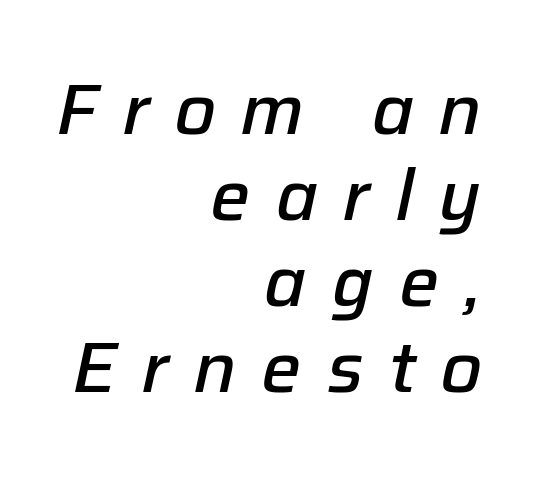
Look at the tracking — it's clearly loosened, letters drifting apart. The whole block is typeset with a tilt. These lines carry some extra weight — a demibold, not a full bold. Words float on clear page, feet unadorned. The rendering uses natural spacing where letterforms have individual widths. Line endings align vertically; line beginnings do not.
